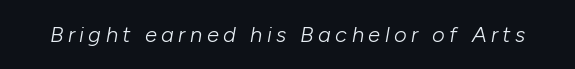
Q: Is the text bold? A: No.
Q: Is the text italic (slanted)? A: Yes, it leans right by about 10 degrees.
Q: Is the text underlined? A: No.
Q: Is the spacing between letters normal or unusually wide? A: Unusually wide.
